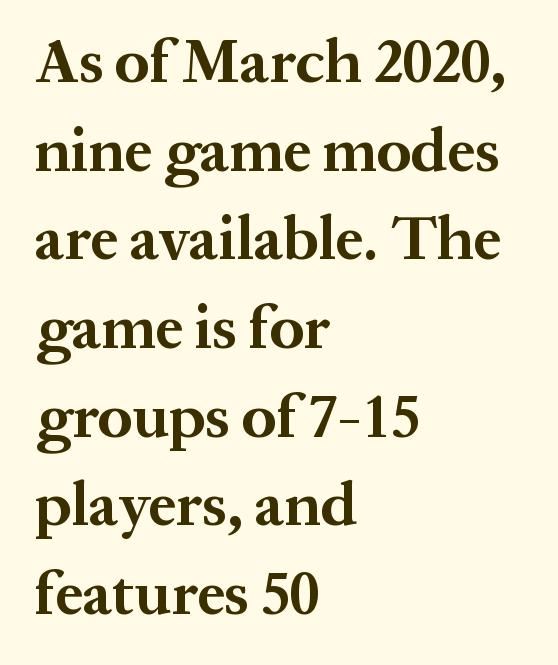
The image shows 62 px bold serif type, upright; set left-aligned, normal line spacing (1.43x), normal letter spacing, not underlined; medium stroke contrast and a medium x-height.
